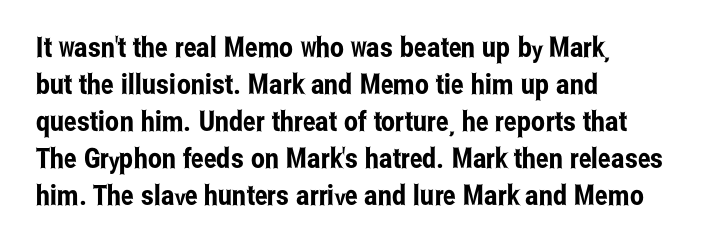
Q: Is the text italic (slanted)? A: No, it is upright.
Q: Is the typeface a serif or a sans-serif typeface? A: Sans-serif.
Q: Is the text underlined? A: No.
Q: How is the paragraph aligned? A: Left-aligned.
Q: Is the spacing between letters normal or unusually wide? A: Normal.
Q: Is the spacing between lines tight, normal or loose? A: Normal.
Q: Width (condensed, normal, or wide)? A: Condensed.
Q: Stroke contrast? A: Low.
Q: x-height? A: Medium.
Q: Monospaced? A: No.
